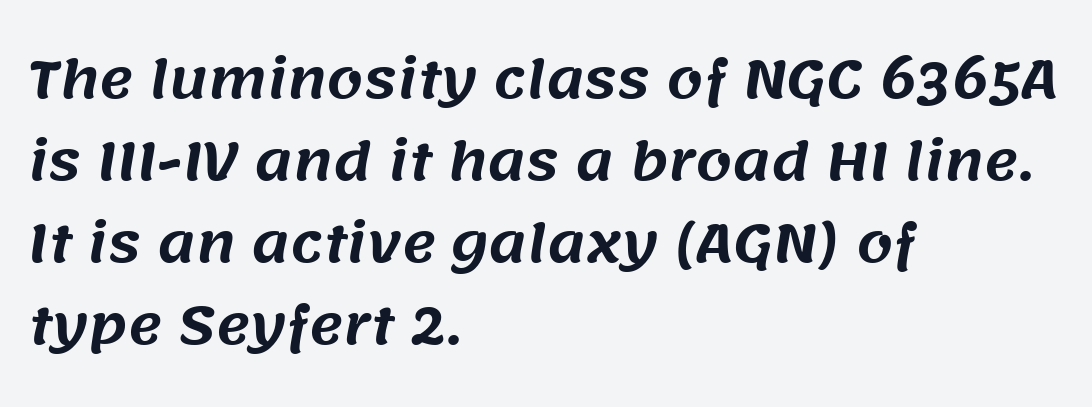
Q: Is the typeface a serif or a sans-serif typeface? A: Sans-serif.
Q: Is the text underlined? A: No.
Q: How is the paragraph aligned? A: Left-aligned.
Q: Is the spacing between letters normal or unusually wide? A: Normal.
Q: Is the spacing between lines tight, normal or loose? A: Normal.
Q: Width (condensed, normal, or wide)? A: Normal.
Q: Stroke contrast? A: Medium.
Q: x-height? A: Large.
Q: Monospaced? A: No.
